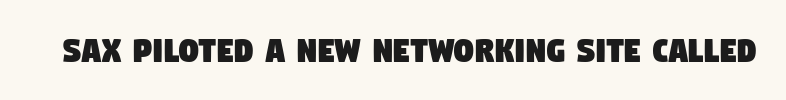
{"serif": "no", "width": "condensed", "stroke_contrast": "low", "x_height": "large", "monospaced": "no", "underline": "no", "letter_spacing": "normal", "letter_spacing_em": 0.0, "glyph_px": 39}
